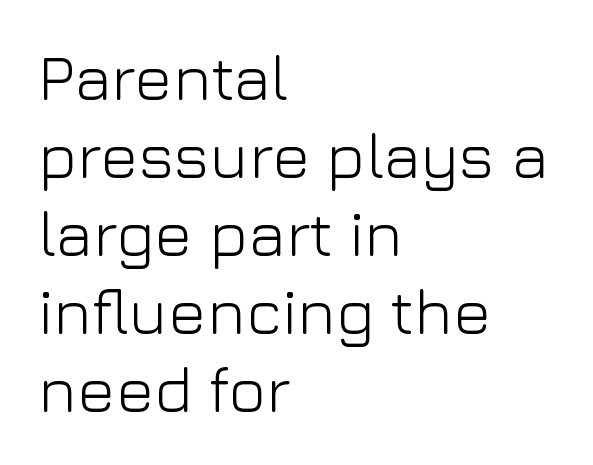
{"serif": "no", "italic": "no", "bold": "no", "weight": "light", "width": "normal", "stroke_contrast": "low", "x_height": "medium", "monospaced": "no", "underline": "no", "align": "left", "line_spacing_ratio": 1.22, "letter_spacing": "normal", "letter_spacing_em": 0.0, "glyph_px": 64}
